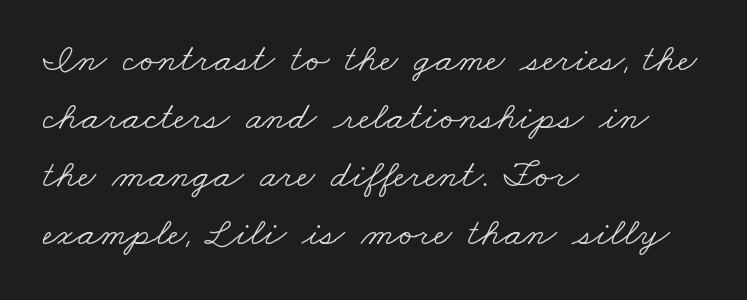
The space beneath each line is pristine and unruled. No extra ink here — the face is not bold. Is the letter spacing exaggerated? No — it looks like the ordinary default. The font family rendered here belongs to the serif group.
